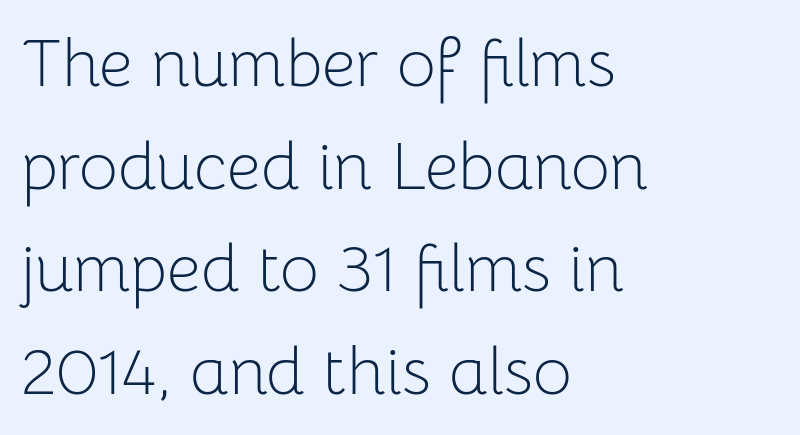
Q: Is the text bold? A: No.
Q: Is the text italic (slanted)? A: No, it is upright.
Q: Is the typeface a serif or a sans-serif typeface? A: Sans-serif.
Q: Is the text underlined? A: No.
Q: How is the paragraph aligned? A: Left-aligned.
Q: Is the spacing between letters normal or unusually wide? A: Normal.
Q: Is the spacing between lines tight, normal or loose? A: Normal.
Q: Width (condensed, normal, or wide)? A: Normal.
Q: Stroke contrast? A: Low.
Q: x-height? A: Medium.
Q: Monospaced? A: No.
